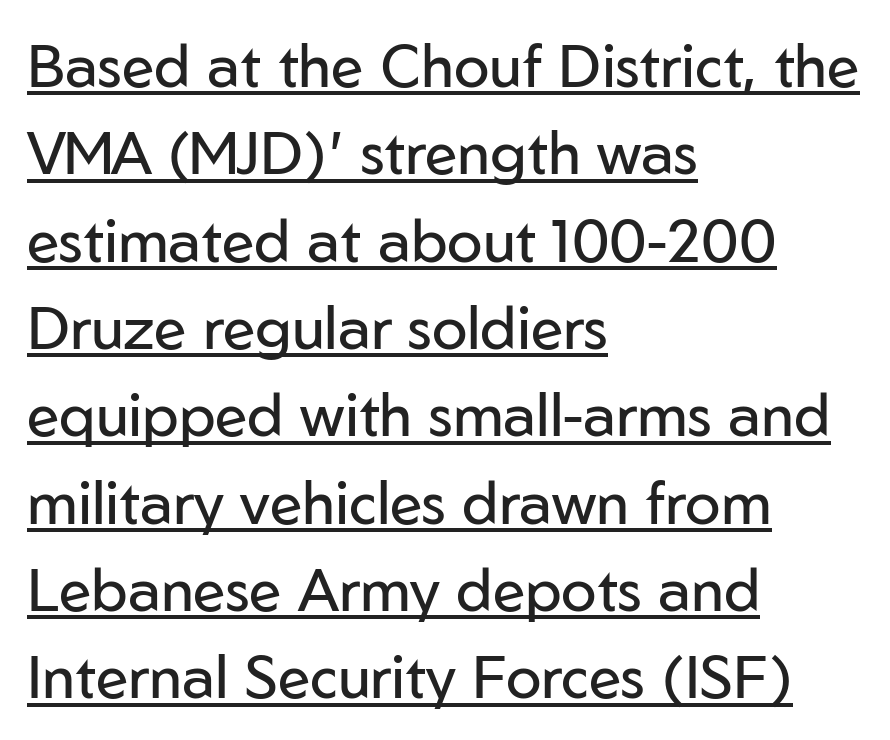
The image shows 59 px regular-weight sans-serif type, upright; set left-aligned, normal line spacing (1.48x), normal letter spacing, underlined; low stroke contrast and a medium x-height.
